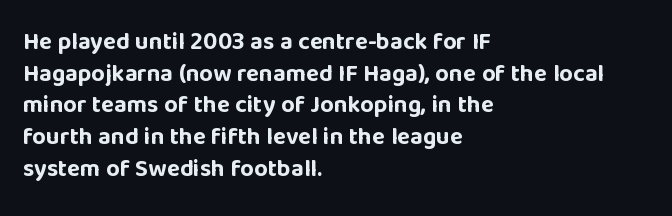
The image shows 24 px bold type, upright; set left-aligned, normal line spacing (1.32x), normal letter spacing, not underlined.
